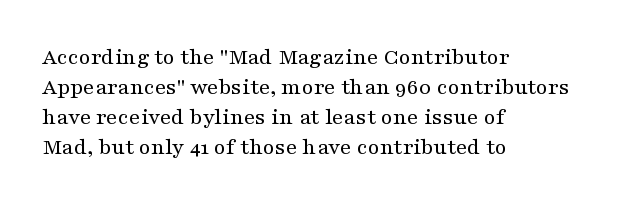
Q: Is the text bold? A: No.
Q: Is the text italic (slanted)? A: No, it is upright.
Q: Is the text underlined? A: No.
Q: How is the paragraph aligned? A: Left-aligned.
Q: Is the spacing between letters normal or unusually wide? A: Normal.
Q: Is the spacing between lines tight, normal or loose? A: Normal.
